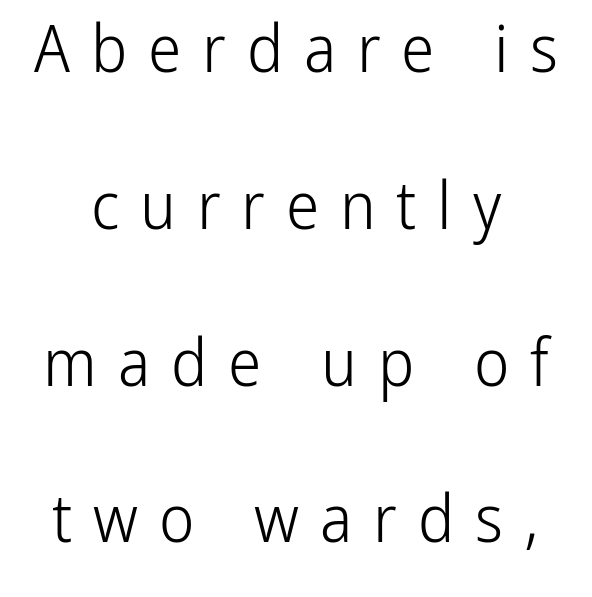
The image shows 67 px light, condensed sans-serif type, upright; set loose line spacing (2.34x), unusually wide letter spacing (+0.31 em), not underlined; low stroke contrast and a medium x-height.
